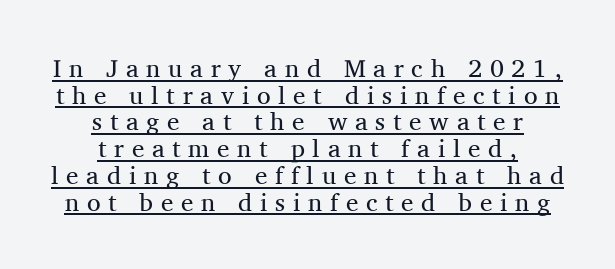
The image shows 25 px text type, upright; set centered, tight line spacing (1.07x), unusually wide letter spacing (+0.31 em), underlined.
